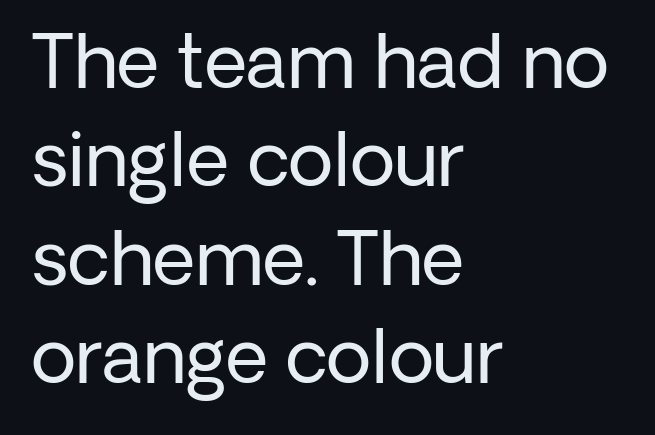
The image shows 74 px regular-weight sans-serif type, upright; set left-aligned, normal line spacing (1.33x), normal letter spacing, not underlined; low stroke contrast and a medium x-height.
